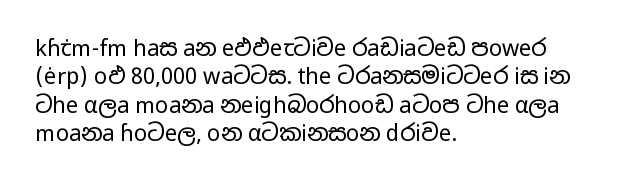
The image shows 22 px text type, upright; set left-aligned, normal line spacing (1.29x), normal letter spacing, not underlined.
